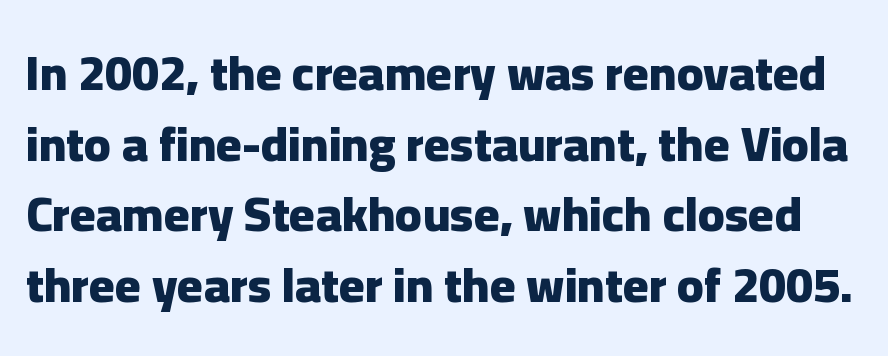
{"serif": "no", "italic": "no", "bold": "yes", "weight": "heavy", "width": "normal", "stroke_contrast": "low", "x_height": "medium", "monospaced": "no", "underline": "no", "line_spacing": "normal", "line_spacing_ratio": 1.44, "letter_spacing": "normal", "letter_spacing_em": 0.0, "glyph_px": 49}
